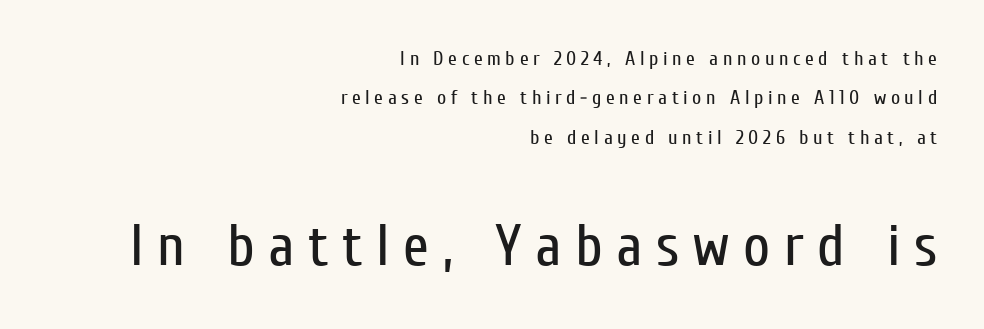
{"serif": "no", "italic": "no", "bold": "no", "weight": "regular", "width": "condensed", "stroke_contrast": "low", "x_height": "medium", "monospaced": "no", "underline": "no", "align": "right", "line_spacing": "loose", "line_spacing_ratio": 1.97, "letter_spacing": "wide", "letter_spacing_em": 0.23, "larger_block": "second", "size_ratio": 2.95, "glyph_px": 59}
